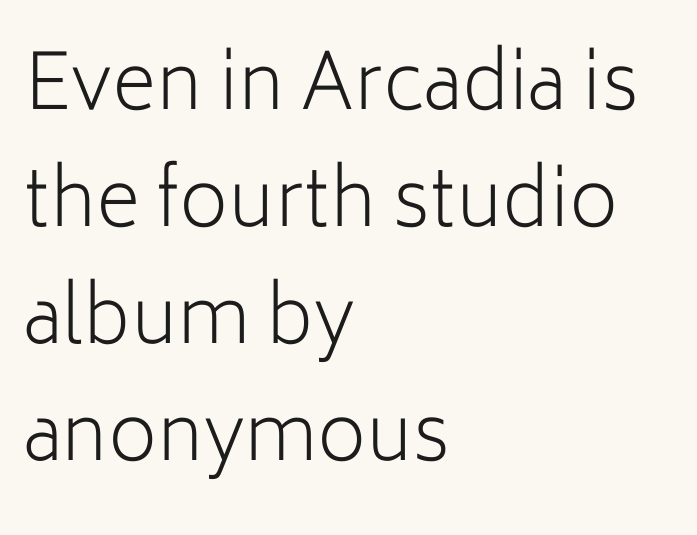
{"serif": "no", "italic": "no", "bold": "no", "weight": "light", "width": "normal", "stroke_contrast": "low", "x_height": "medium", "monospaced": "no", "underline": "no", "align": "left", "line_spacing": "normal", "line_spacing_ratio": 1.54, "letter_spacing": "normal", "letter_spacing_em": 0.0, "glyph_px": 76}
